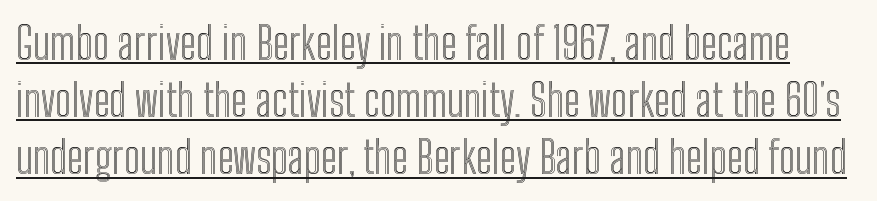
The image shows 44 px condensed type, upright; set normal line spacing (1.3x), normal letter spacing, underlined; a medium x-height.
